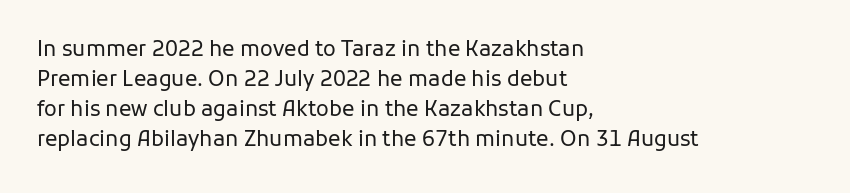
Compared with typical body copy, the letter spacing here is the same. The text block is weighted toward the left margin, trailing off unevenly rightward. The foot of each line stays bare and open. Evenly set lines give the paragraph a standard silhouette. Stroke thickness stays within the range of a standard reading face or lighter.
